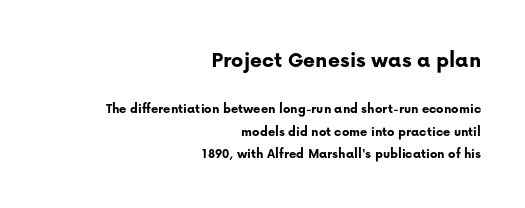
{"italic": "no", "bold": "yes", "underline": "no", "align": "right", "line_spacing": "normal", "line_spacing_ratio": 1.6, "letter_spacing": "normal", "letter_spacing_em": 0.0, "larger_block": "first", "size_ratio": 1.64, "glyph_px": 23}
